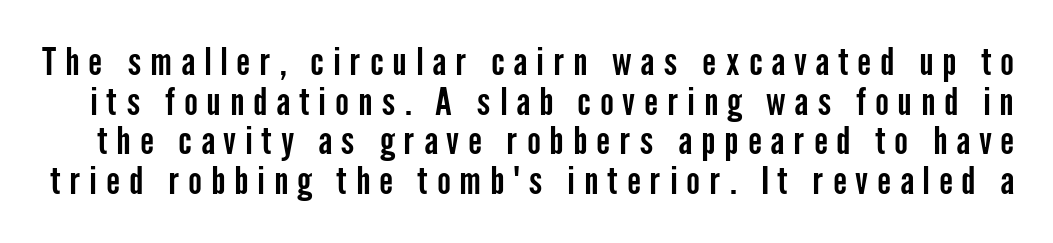
The image shows 37 px condensed sans-serif type, upright; set tight line spacing (1.07x), unusually wide letter spacing (+0.24 em), not underlined; low stroke contrast and a medium x-height.
